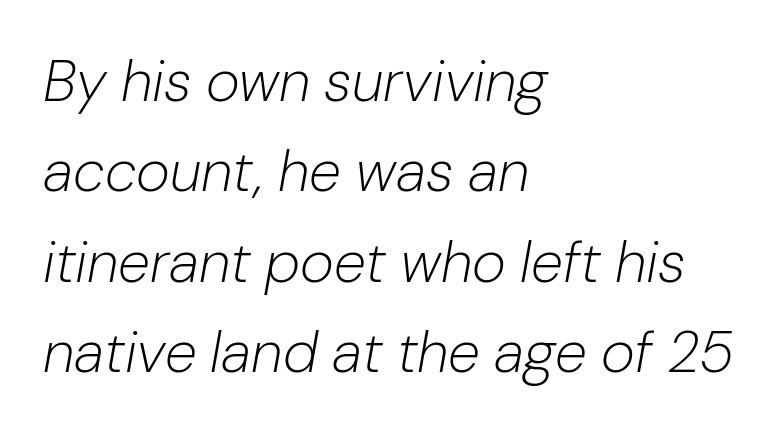
{"italic": "yes", "lean": "right", "slant_degrees": 10, "bold": "no", "weight": "light", "width": "normal", "stroke_contrast": "low", "x_height": "medium", "monospaced": "no", "underline": "no", "align": "left", "line_spacing": "normal", "line_spacing_ratio": 1.56, "letter_spacing": "normal", "letter_spacing_em": 0.0, "glyph_px": 58}
